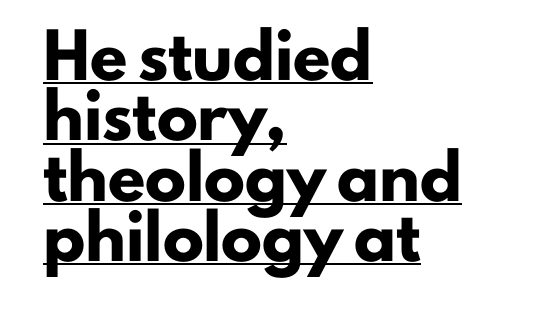
To sum up the face: it is a sans, with no serifs. The passage shown stacks its lines at a standard gap. You'd pick this weight for a headline — it's a proper bold. Do the characters align in a grid? No, the font is proportional.
